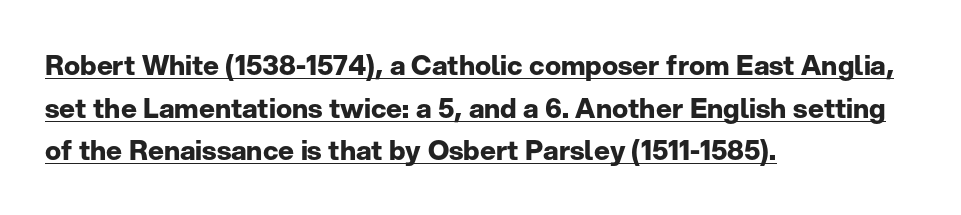
Q: Is the text bold? A: Yes.
Q: Is the text italic (slanted)? A: No, it is upright.
Q: Is the text underlined? A: Yes.
Q: How is the paragraph aligned? A: Left-aligned.
Q: Is the spacing between letters normal or unusually wide? A: Normal.
Q: Is the spacing between lines tight, normal or loose? A: Normal.
